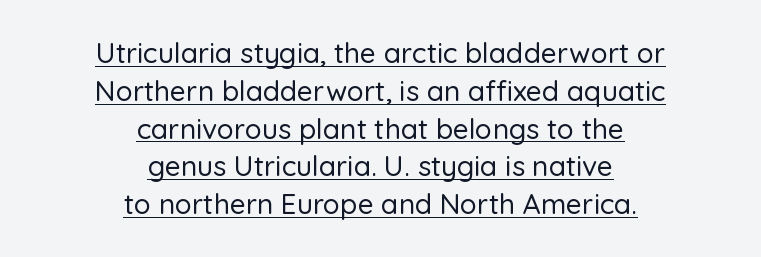
{"serif": "no", "italic": "no", "width": "normal", "stroke_contrast": "low", "x_height": "medium", "monospaced": "no", "underline": "yes", "align": "center", "line_spacing": "normal", "line_spacing_ratio": 1.35, "letter_spacing": "normal", "letter_spacing_em": 0.0, "glyph_px": 28}
